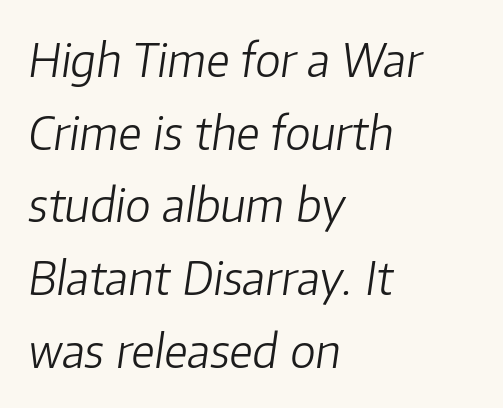
Line beginnings align vertically; line endings do not. The whole block is typeset with a tilt. Is the type heavy? It reads as light-to-regular instead. Is the letter spacing exaggerated? No — it looks like the ordinary default. Here the designer chose a conventional face with non-uniform glyph widths. The gap between lines stays unmarked.
